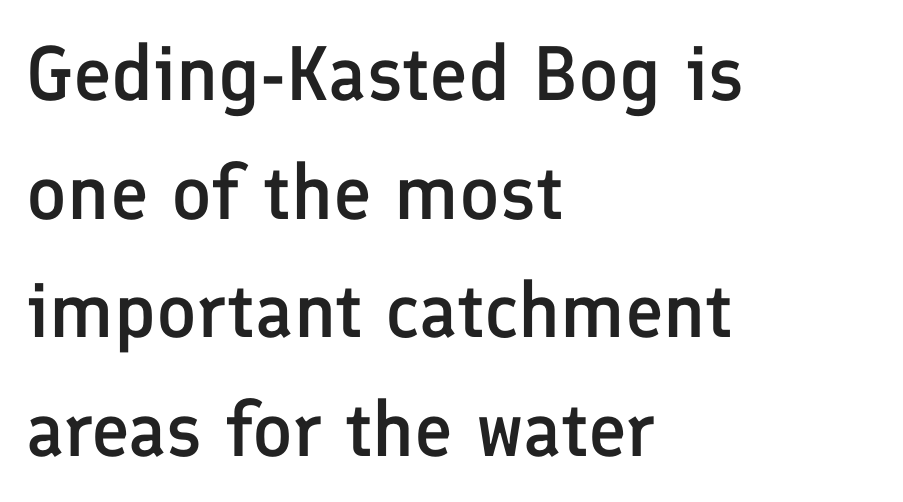
{"serif": "no", "italic": "no", "bold": "semi", "weight": "semibold", "width": "normal", "stroke_contrast": "low", "x_height": "medium", "monospaced": "no", "underline": "no", "align": "left", "line_spacing": "normal", "line_spacing_ratio": 1.54, "letter_spacing": "normal", "letter_spacing_em": 0.0, "glyph_px": 77}
